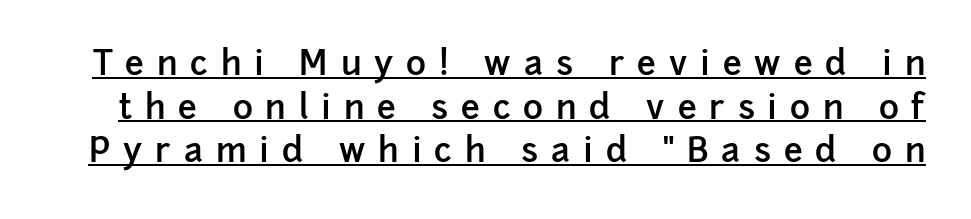
Proportional: the letters do not fall into vertical columns. Quick note: not italic, upright. The lines sit at an ordinary, default distance from one another. There is plenty of visible air inserted between adjacent glyphs. Firm but not heavy-handed strokes: this text is semibold.
